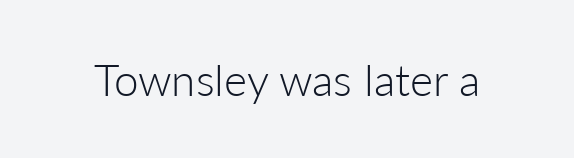
Q: Is the text bold? A: No.
Q: Is the text italic (slanted)? A: No, it is upright.
Q: Is the typeface a serif or a sans-serif typeface? A: Sans-serif.
Q: Is the text underlined? A: No.
Q: Is the spacing between letters normal or unusually wide? A: Normal.
Q: Width (condensed, normal, or wide)? A: Normal.
Q: Stroke contrast? A: Low.
Q: x-height? A: Medium.
Q: Monospaced? A: No.
